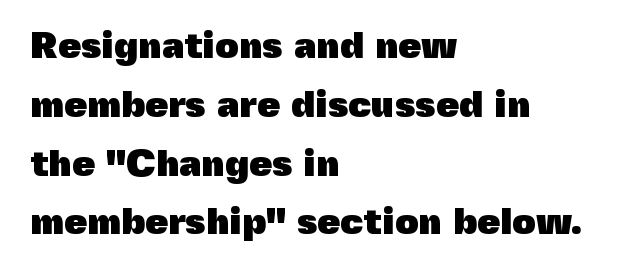
Here the glyphs are tracked normally, forming tight word shapes. The foot of each line stays bare and open. The typeface chosen for these lines omits serifs. A typesetter would call this proportional, since set widths differ per character.
